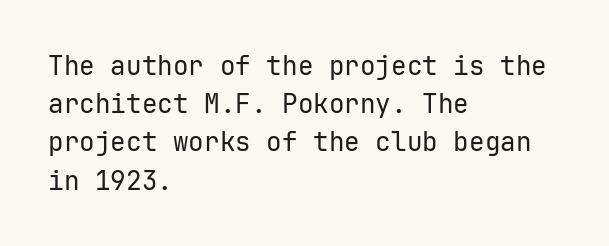
The vertical gap from one line to the next is medium. Quick note: underline off. The characters are drawn with everyday or finer stroke widths. A typesetter would mark this as roman, not italic. Caption: multi-line text, flush left, ragged right.
